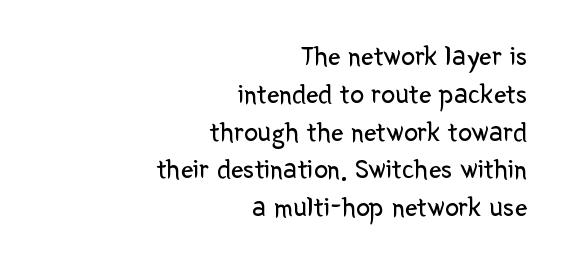
{"serif": "no", "italic": "no", "bold": "no", "weight": "regular", "width": "normal", "stroke_contrast": "low", "x_height": "medium", "monospaced": "no", "underline": "no", "align": "right", "line_spacing": "normal", "line_spacing_ratio": 1.35, "letter_spacing": "normal", "letter_spacing_em": 0.0, "glyph_px": 28}
